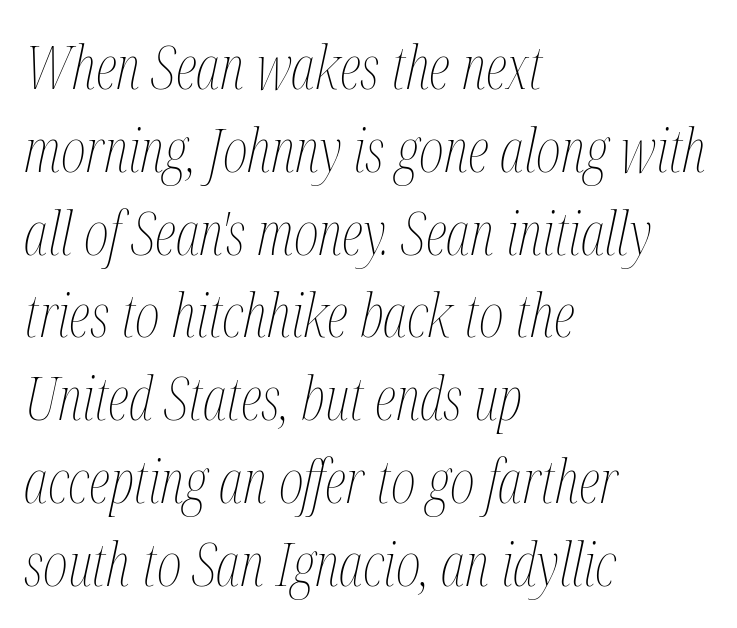
{"italic": "yes", "lean": "right", "slant_degrees": 12, "bold": "no", "weight": "thin", "width": "condensed", "stroke_contrast": "medium", "x_height": "medium", "monospaced": "no", "underline": "no", "align": "left", "line_spacing": "normal", "line_spacing_ratio": 1.38, "letter_spacing": "normal", "letter_spacing_em": 0.0, "glyph_px": 60}
